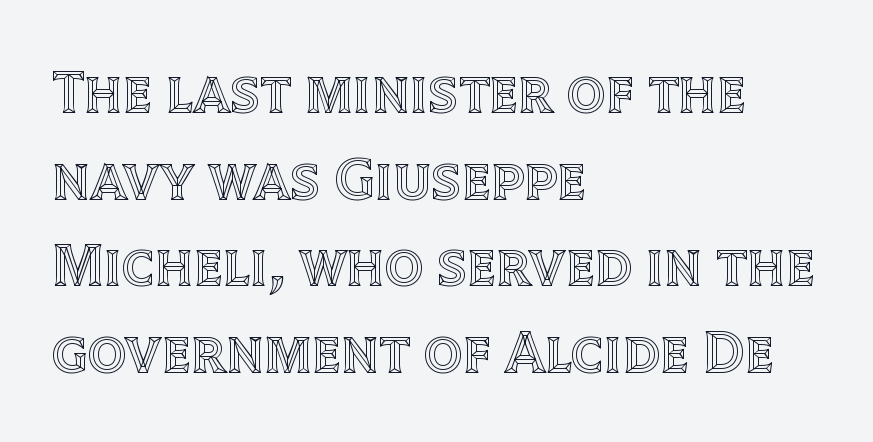
This sample has the flowing, uneven cadence of proportional lettering. One glance says typical: line gaps are just what's usual. Bare-footed words on every line. Leftover space on each line is placed entirely after the last word. The type is set solid horizontally, with unmodified tracking. Every stem runs plumb, perpendicular to the baseline.
